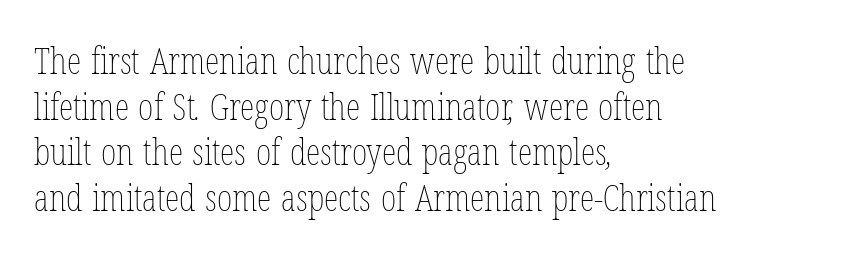
The setting favours the left margin, as ordinary paragraphs usually do. The letterforms sit at book weight or below. The letters sit at their default tracking, neither squeezed nor spread. The face used here is proportionally spaced, like ordinary book or web type. The area under the type is left untouched.
